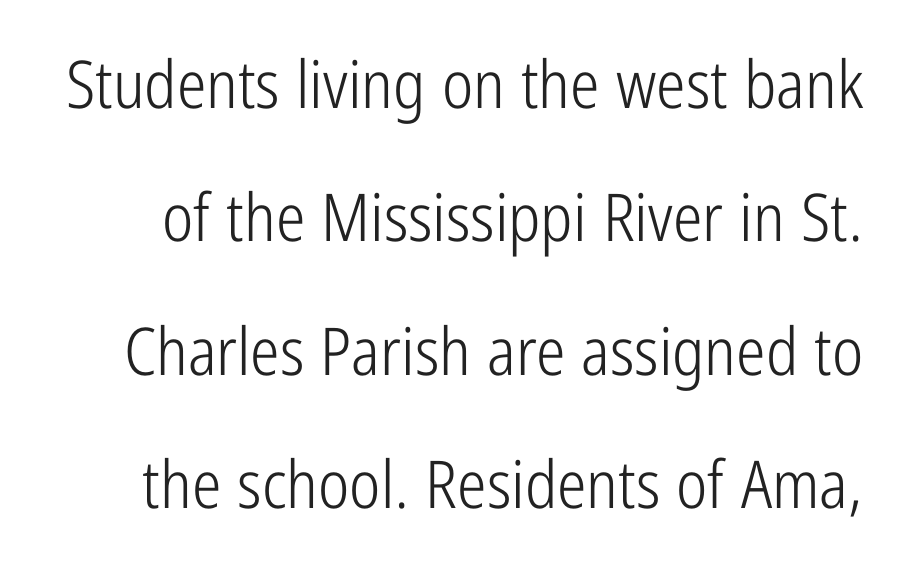
The glyphs are unaccompanied by any horizontal stroke below them. The glyphs in this specimen are sans serif. Character widths vary here, with narrow letters taking less room than wide ones. Italic? Not at all — the glyphs are vertical. Heft: none added — not bold.
